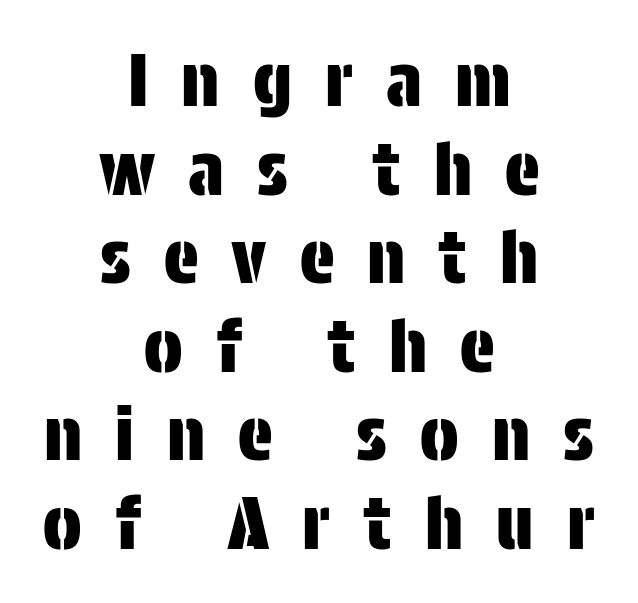
Q: Is the text italic (slanted)? A: No, it is upright.
Q: Is the typeface a serif or a sans-serif typeface? A: Sans-serif.
Q: Is the text underlined? A: No.
Q: How is the paragraph aligned? A: Centered.
Q: Is the spacing between letters normal or unusually wide? A: Unusually wide.
Q: Width (condensed, normal, or wide)? A: Condensed.
Q: Stroke contrast? A: Low.
Q: x-height? A: Large.
Q: Monospaced? A: No.
